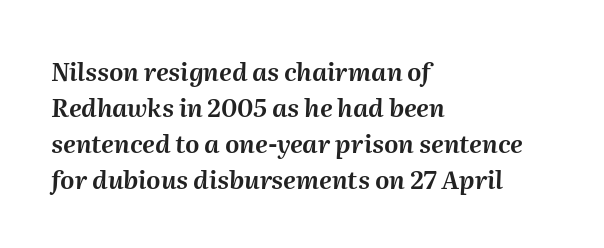
{"italic": "yes", "lean": "right", "slant_degrees": 2, "underline": "no", "align": "left", "line_spacing": "normal", "line_spacing_ratio": 1.44, "letter_spacing": "normal", "letter_spacing_em": 0.0, "glyph_px": 25}
